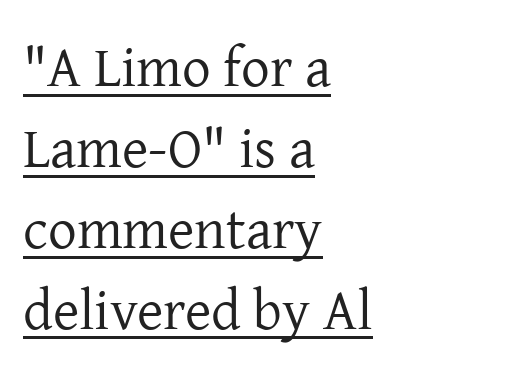
The image shows 57 px regular-weight serif type, upright; set left-aligned, normal line spacing (1.42x), normal letter spacing, underlined; low stroke contrast and a medium x-height.
